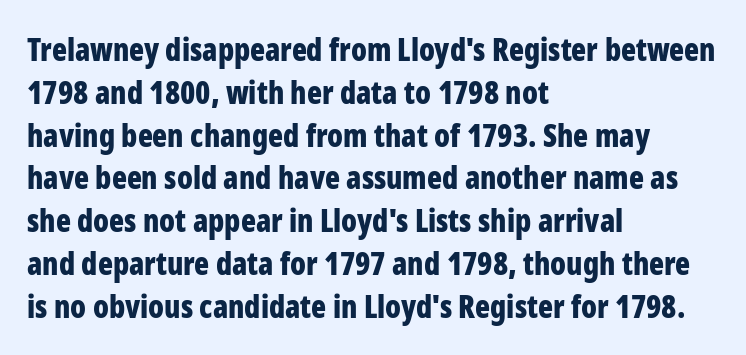
Has an underline been added? It has not. Observe the absence of serifs on each vertical stroke in this sample. The ragged edge is on the right, which tells us the setting is flush left. These lines carry a lot of weight — the face is fully bold.
